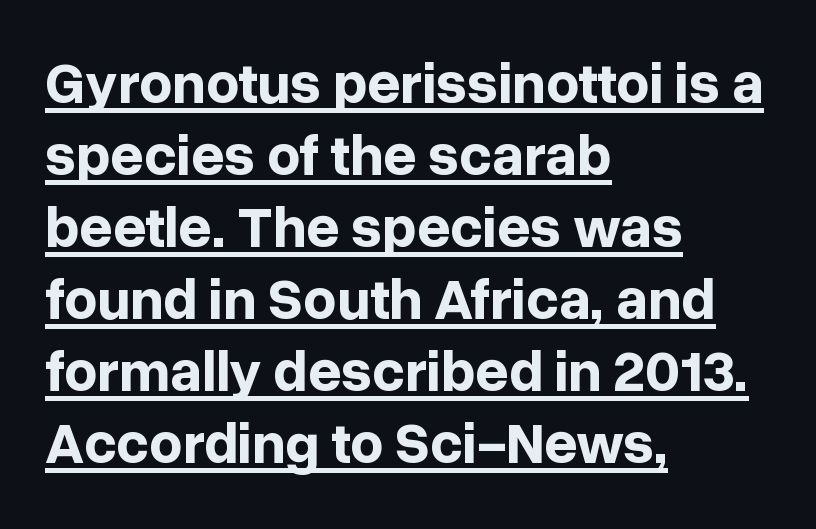
{"serif": "no", "italic": "no", "bold": "yes", "weight": "bold", "width": "normal", "stroke_contrast": "low", "x_height": "medium", "monospaced": "no", "underline": "yes", "align": "left", "line_spacing_ratio": 1.24, "letter_spacing": "normal", "letter_spacing_em": 0.0, "glyph_px": 58}
